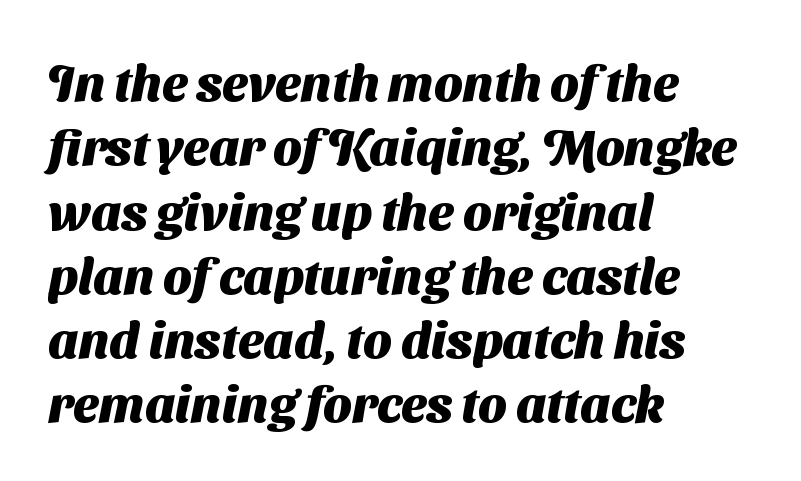
The image shows 51 px heavy sans-serif type; set left-aligned, normal line spacing (1.26x), normal letter spacing, not underlined; medium stroke contrast and a medium x-height.
